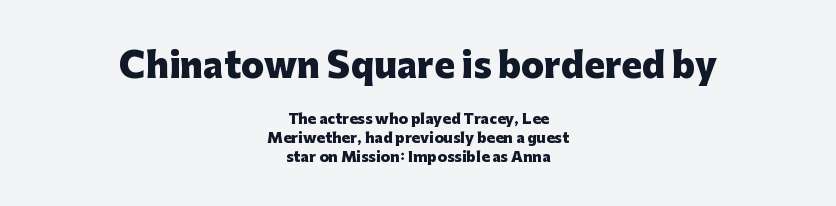
{"serif": "no", "italic": "no", "bold": "yes", "weight": "heavy", "width": "normal", "stroke_contrast": "low", "x_height": "medium", "monospaced": "no", "underline": "no", "align": "center", "line_spacing": "normal", "line_spacing_ratio": 1.33, "letter_spacing": "normal", "letter_spacing_em": 0.0, "larger_block": "first", "size_ratio": 2.43, "glyph_px": 34}
